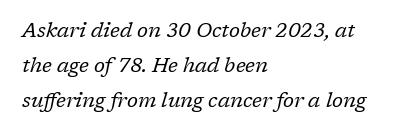
{"italic": "yes", "lean": "right", "slant_degrees": 17, "bold": "no", "underline": "no", "align": "left", "line_spacing_ratio": 1.76, "letter_spacing": "normal", "letter_spacing_em": 0.0, "glyph_px": 20}
